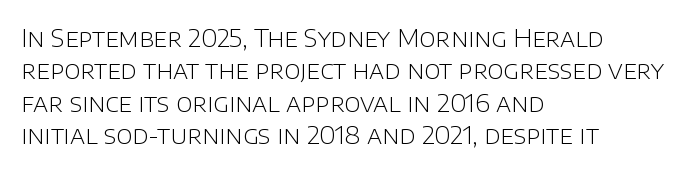
The image shows 25 px text type, upright; set left-aligned, normal line spacing (1.3x), normal letter spacing, not underlined.
